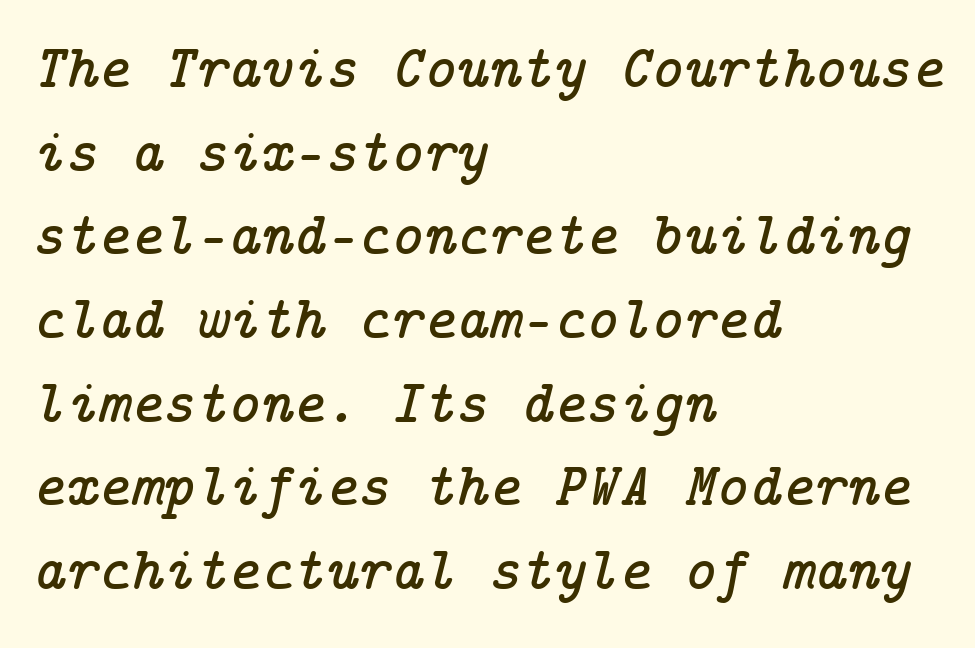
{"serif": "yes", "italic": "yes", "lean": "right", "slant_degrees": 14, "width": "normal", "stroke_contrast": "low", "x_height": "medium", "underline": "no", "align": "left", "line_spacing": "normal", "line_spacing_ratio": 1.35, "letter_spacing": "normal", "letter_spacing_em": 0.0, "glyph_px": 62}
